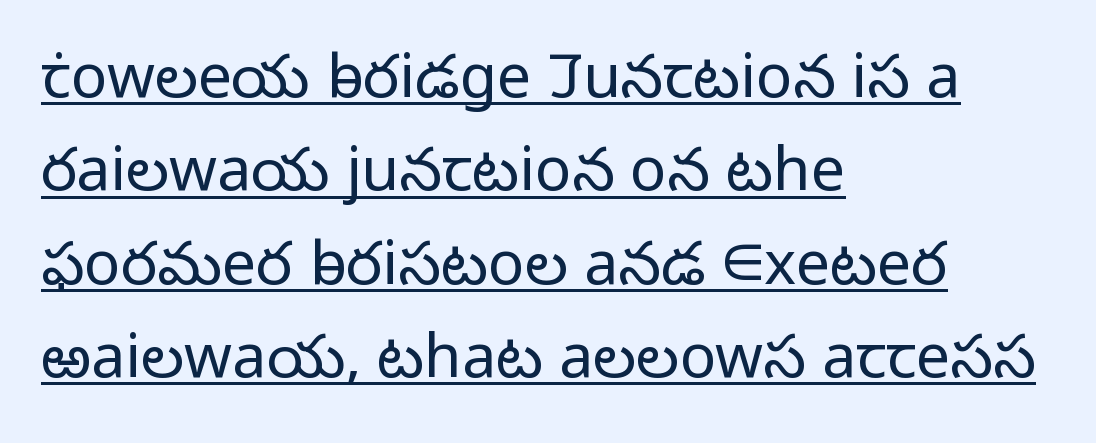
The font family rendered here belongs to the sans-serif group. Each stroke keeps to a modest, everyday thickness or less. The setting favours the left margin, as ordinary paragraphs usually do. Characters follow at the spacing the type designer built in.
